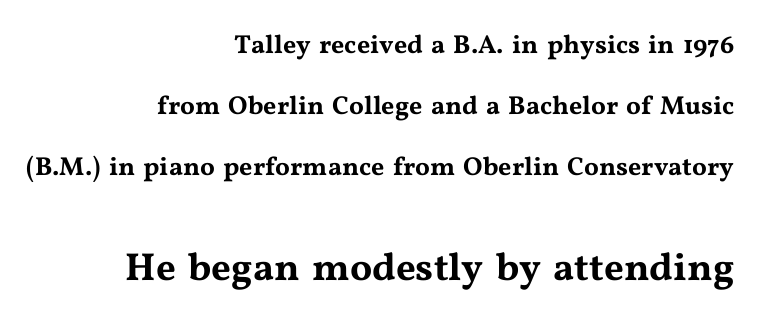
Q: Is the text italic (slanted)? A: No, it is upright.
Q: Is the typeface a serif or a sans-serif typeface? A: Serif.
Q: Is the text underlined? A: No.
Q: How is the paragraph aligned? A: Right-aligned.
Q: Is the spacing between letters normal or unusually wide? A: Normal.
Q: Is the spacing between lines tight, normal or loose? A: Loose.
Q: Which block of text is set in a larger size, the first (top) or the second (bottom)? A: The second (bottom) one.
Q: Width (condensed, normal, or wide)? A: Wide.
Q: Stroke contrast? A: Medium.
Q: x-height? A: Medium.
Q: Monospaced? A: No.
